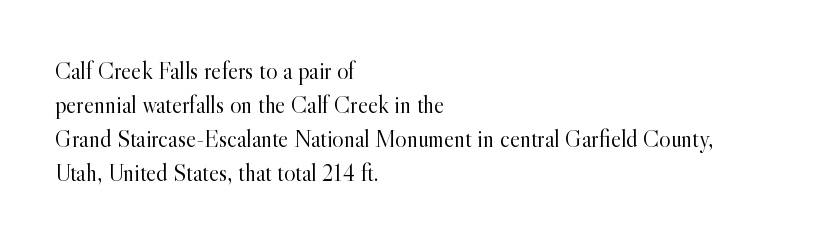
The image shows 24 px text type, upright; set left-aligned, normal line spacing (1.41x), normal letter spacing, not underlined.
